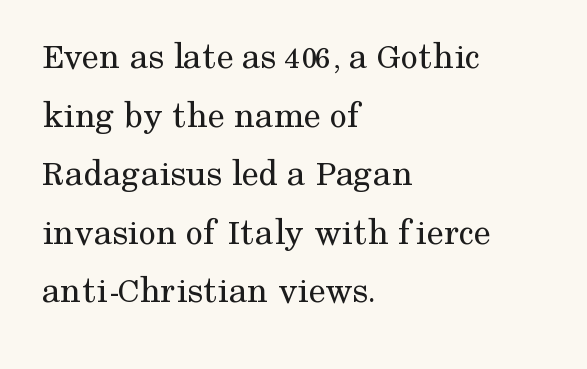
{"serif": "yes", "italic": "no", "bold": "no", "weight": "regular", "width": "normal", "stroke_contrast": "medium", "x_height": "medium", "monospaced": "no", "underline": "no", "align": "left", "line_spacing": "normal", "line_spacing_ratio": 1.54, "letter_spacing": "normal", "letter_spacing_em": 0.0, "glyph_px": 38}
